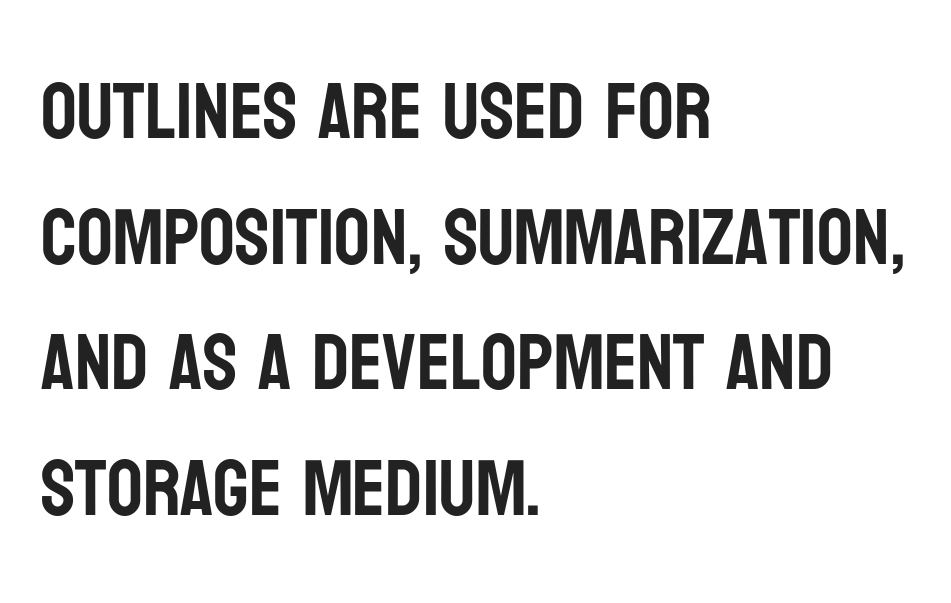
{"serif": "no", "italic": "no", "width": "condensed", "stroke_contrast": "low", "x_height": "large", "monospaced": "no", "underline": "no", "align": "left", "line_spacing": "normal", "line_spacing_ratio": 1.59, "letter_spacing": "normal", "letter_spacing_em": 0.0, "glyph_px": 79}
